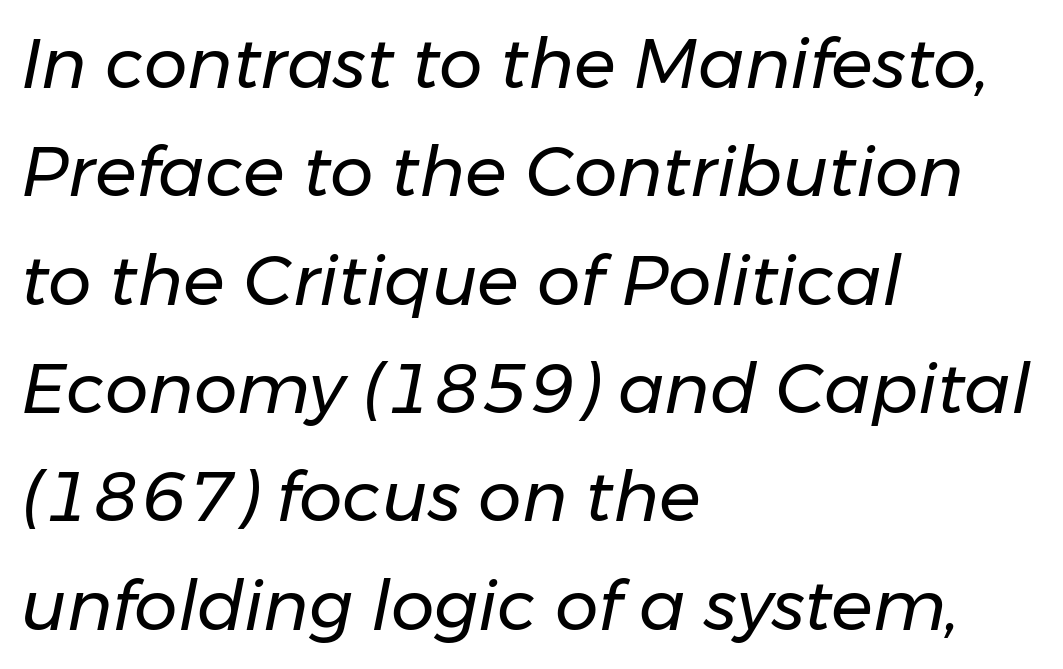
{"italic": "yes", "lean": "right", "slant_degrees": 11, "bold": "no", "weight": "regular", "width": "normal", "stroke_contrast": "low", "x_height": "medium", "monospaced": "no", "underline": "no", "align": "left", "line_spacing": "normal", "line_spacing_ratio": 1.57, "letter_spacing": "normal", "letter_spacing_em": 0.0, "glyph_px": 69}
